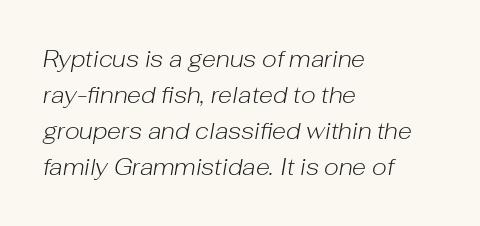
{"italic": "yes", "lean": "right", "slant_degrees": 10, "bold": "no", "underline": "no", "align": "left", "line_spacing": "normal", "line_spacing_ratio": 1.57, "letter_spacing": "normal", "letter_spacing_em": 0.0, "glyph_px": 23}
